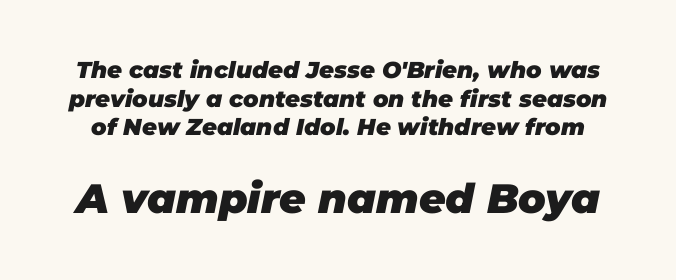
The image shows 41 px heavy type, italic (leaning right); set line spacing 1.24x, normal letter spacing, not underlined; the second (bottom) block is 1.78x larger; low stroke contrast and a large x-height.
